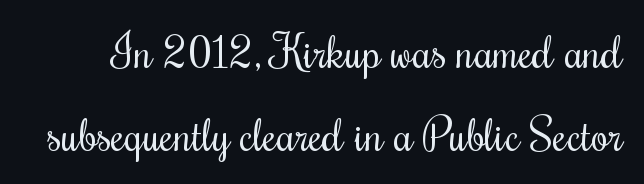
{"serif": "yes", "bold": "no", "weight": "regular", "width": "condensed", "stroke_contrast": "medium", "x_height": "small", "monospaced": "no", "underline": "no", "line_spacing_ratio": 1.84, "letter_spacing": "normal", "letter_spacing_em": 0.0, "glyph_px": 45}
